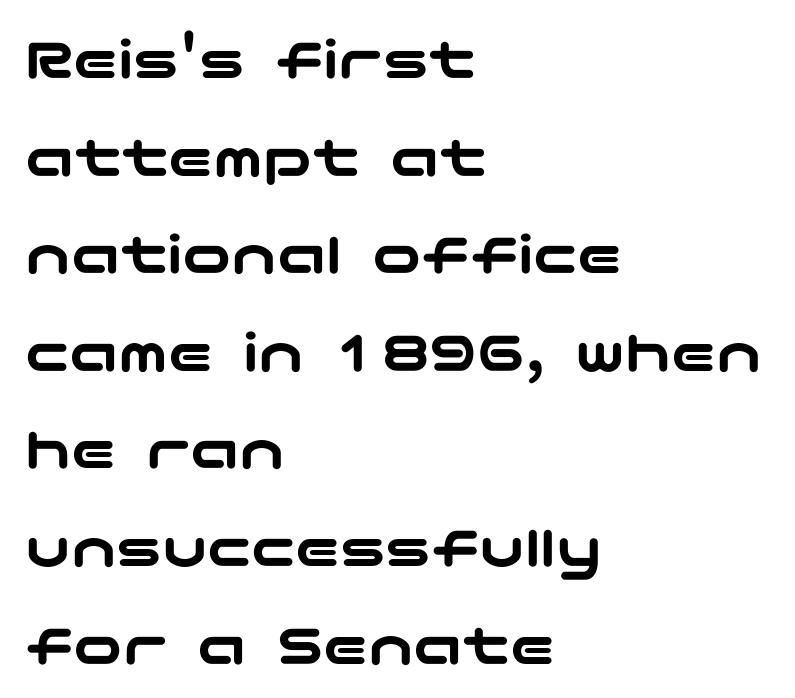
{"serif": "no", "italic": "no", "width": "wide", "stroke_contrast": "low", "x_height": "medium", "underline": "no", "align": "left", "line_spacing": "normal", "line_spacing_ratio": 1.6, "letter_spacing": "normal", "letter_spacing_em": 0.0, "glyph_px": 61}
